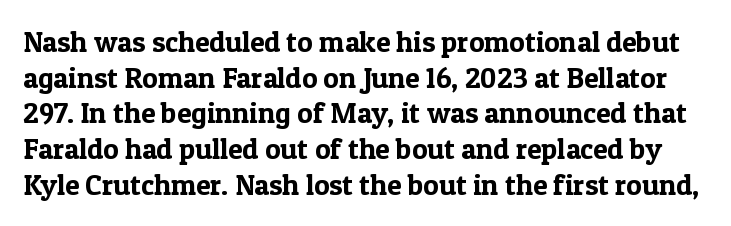
{"serif": "yes", "italic": "no", "width": "normal", "x_height": "medium", "monospaced": "no", "underline": "no", "line_spacing_ratio": 1.23, "letter_spacing": "normal", "letter_spacing_em": 0.0, "glyph_px": 29}
